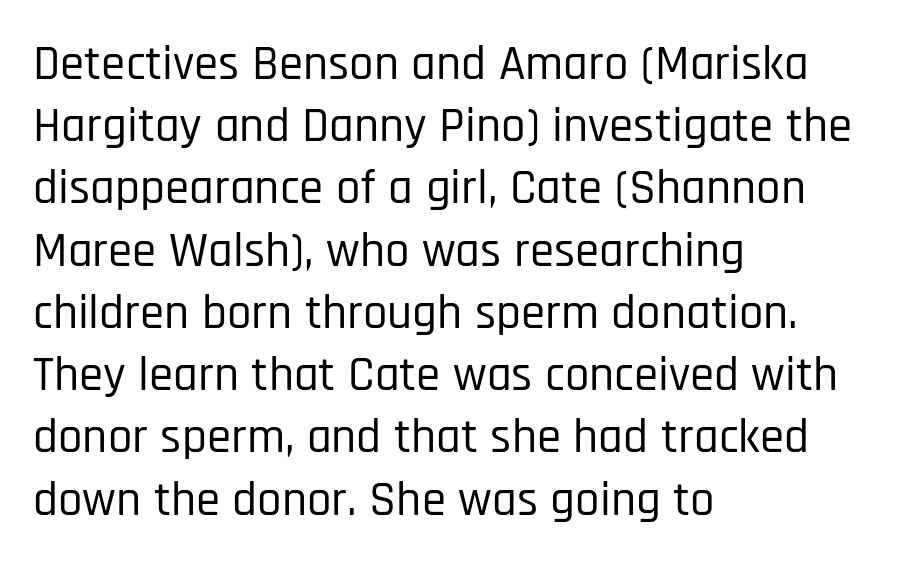
The image shows 49 px condensed sans-serif type, upright; set left-aligned, normal line spacing (1.27x), normal letter spacing, not underlined; low stroke contrast and a large x-height.
